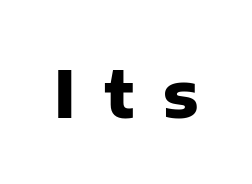
Observe the absence of serifs on each vertical stroke in this sample. Rendered with straight, roman letterforms. These lines are rendered in a variable-pitch font. The rendering inserts visible extra space after every character. Look at the stroke-to-counter ratio: heavy, a bold.
